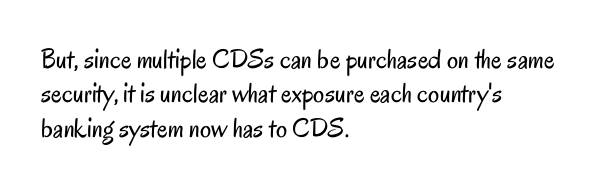
The image shows 28 px regular-weight, condensed sans-serif type, upright; set left-aligned, line spacing 1.23x, normal letter spacing, not underlined; low stroke contrast and a small x-height.
